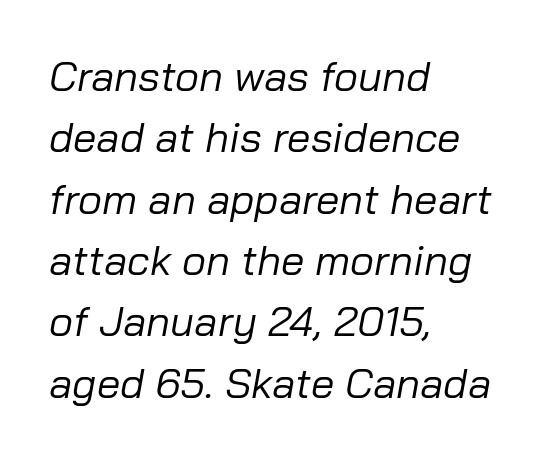
The image shows 42 px regular-weight type, italic (leaning right); set left-aligned, normal line spacing (1.46x), normal letter spacing, not underlined; low stroke contrast and a medium x-height.
